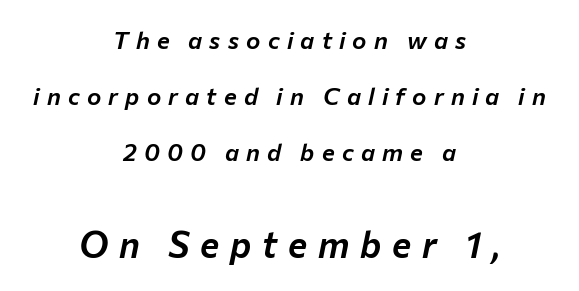
{"italic": "yes", "lean": "right", "slant_degrees": 12, "width": "normal", "stroke_contrast": "low", "x_height": "medium", "monospaced": "no", "underline": "no", "align": "center", "line_spacing": "loose", "line_spacing_ratio": 2.34, "letter_spacing": "wide", "letter_spacing_em": 0.3, "larger_block": "second", "size_ratio": 1.5, "glyph_px": 36}
